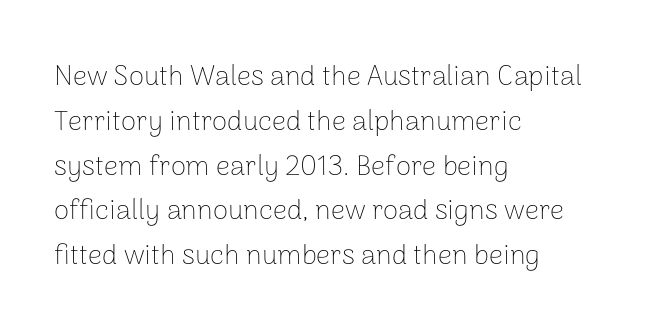
Check where the strokes stop: nothing finishes them off — pure sans. Each line starts at the same left margin while the right side varies. Students, observe: this is what conventionally led text looks like. The string is rendered with underlining switched off.
